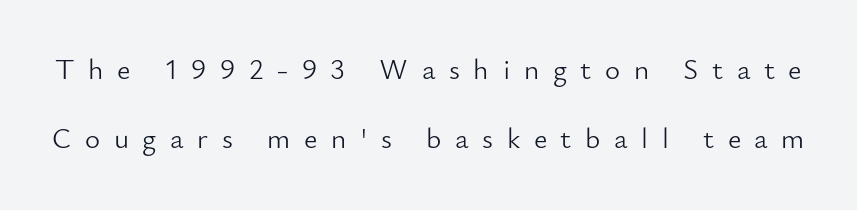
These lines are rendered in a variable-pitch font. A sans-serif font was chosen for this passage. Honestly, the rows look like they've been pulled way apart. The lettering stays uniformly vertical, giving the passage a roman look.
